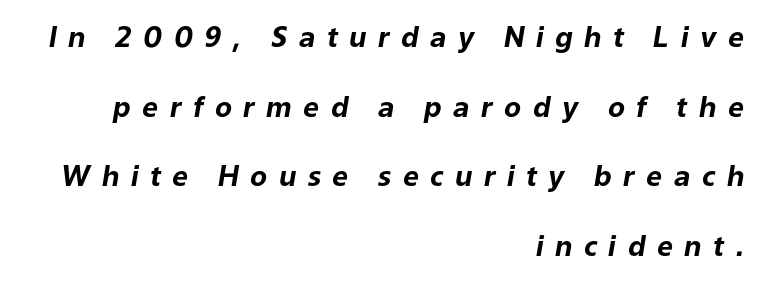
The image shows 28 px bold type, italic (leaning right); set right-aligned, loose line spacing (2.49x), unusually wide letter spacing (+0.41 em), not underlined; low stroke contrast and a medium x-height.
